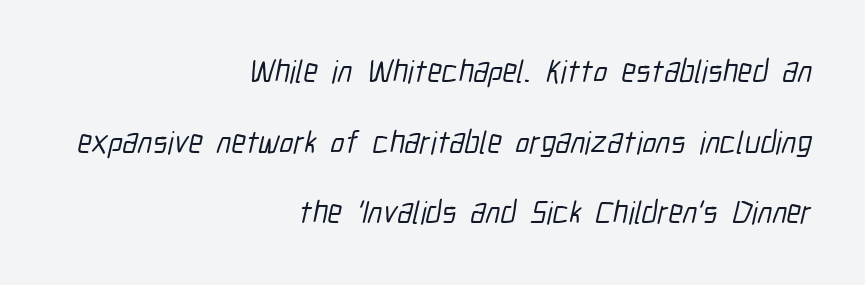
Q: Is the typeface a serif or a sans-serif typeface? A: Sans-serif.
Q: Is the text underlined? A: No.
Q: How is the paragraph aligned? A: Right-aligned.
Q: Is the spacing between letters normal or unusually wide? A: Normal.
Q: Is the spacing between lines tight, normal or loose? A: Loose.
Q: Width (condensed, normal, or wide)? A: Condensed.
Q: Stroke contrast? A: Low.
Q: x-height? A: Medium.
Q: Monospaced? A: No.
